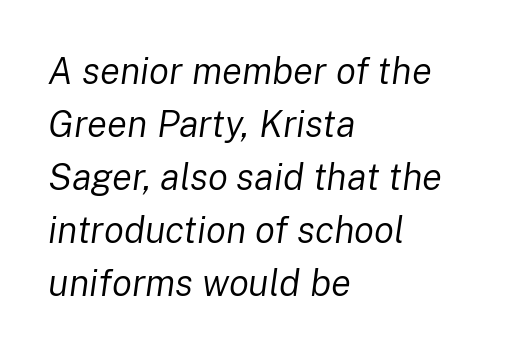
The image shows 37 px regular-weight type, italic (leaning right); set left-aligned, normal line spacing (1.43x), normal letter spacing, not underlined; low stroke contrast and a medium x-height.
